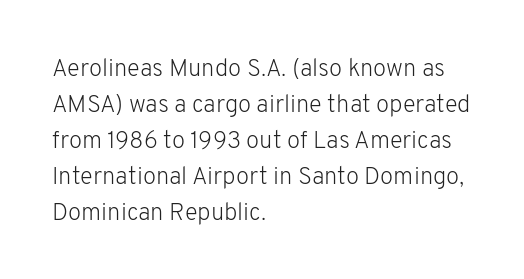
The image shows 24 px text type, upright; set left-aligned, normal line spacing (1.5x), normal letter spacing, not underlined.
